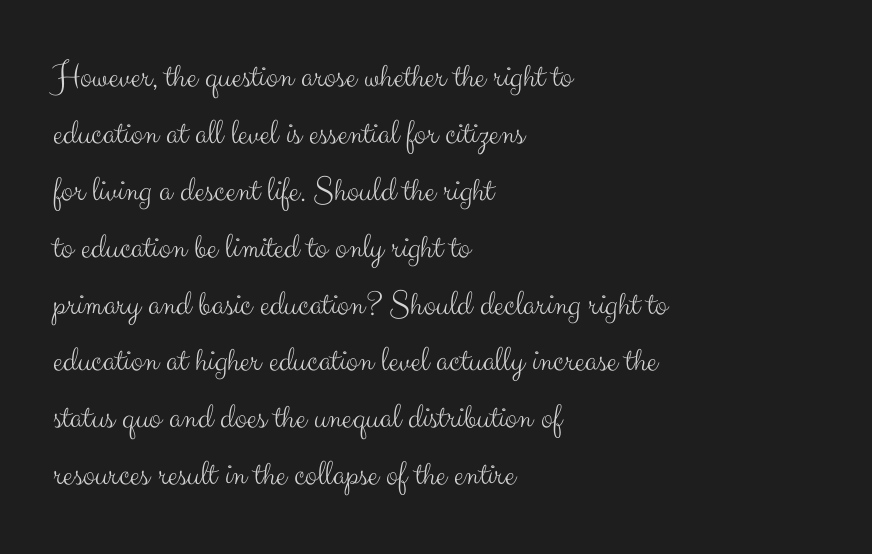
The rendering uses natural spacing where letterforms have individual widths. Short and long lines alike share a common starting point at left. Heaviness? Minimal to ordinary, like unemphasized prose. Does the type have serifs? No, each stem ends abruptly.
